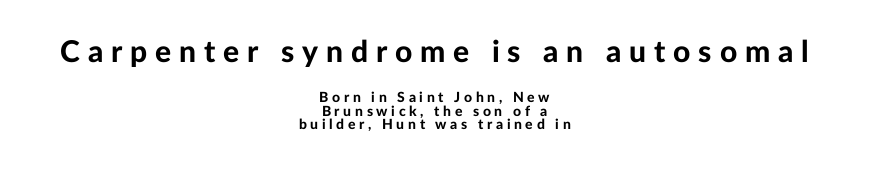
The image shows 30 px bold sans-serif type, upright; set centered, tight line spacing (0.97x), unusually wide letter spacing (+0.26 em), not underlined; the first (top) block is 2.14x larger; low stroke contrast and a medium x-height.
